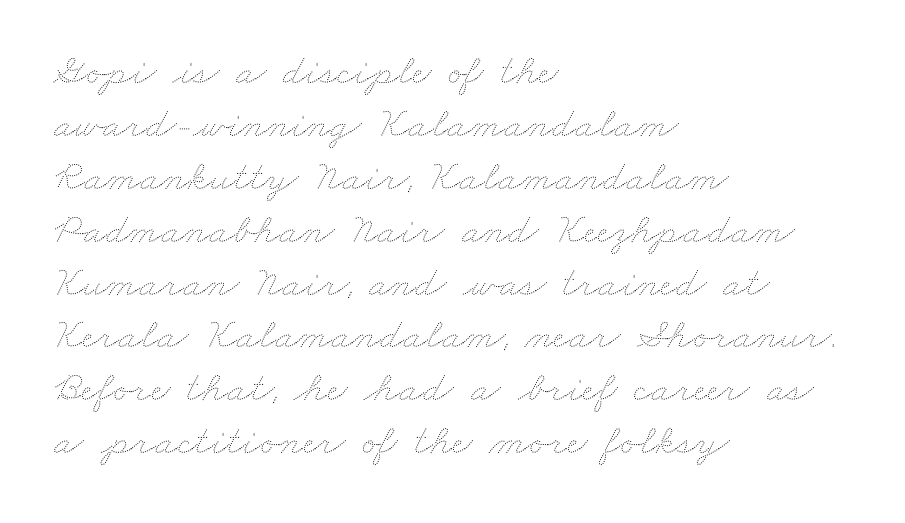
Q: Is the text bold? A: No.
Q: Is the text underlined? A: No.
Q: How is the paragraph aligned? A: Left-aligned.
Q: Is the spacing between letters normal or unusually wide? A: Normal.
Q: Width (condensed, normal, or wide)? A: Wide.
Q: Stroke contrast? A: Medium.
Q: x-height? A: Small.
Q: Monospaced? A: No.
